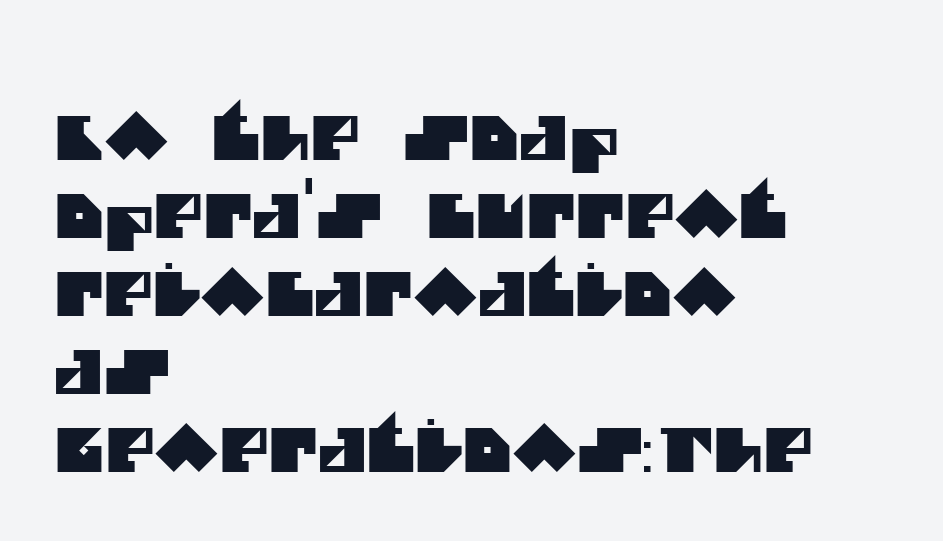
{"serif": "no", "width": "normal", "stroke_contrast": "medium", "x_height": "large", "monospaced": "no", "underline": "no", "align": "left", "line_spacing": "normal", "line_spacing_ratio": 1.3, "letter_spacing": "normal", "letter_spacing_em": 0.0, "glyph_px": 60}
